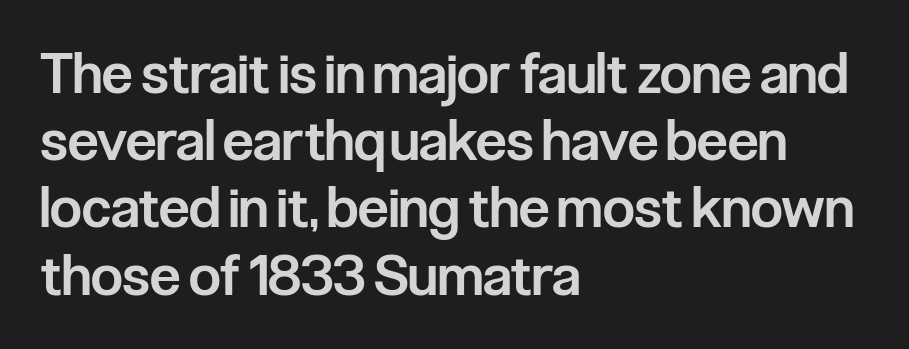
{"serif": "no", "italic": "no", "bold": "semi", "weight": "semibold", "width": "condensed", "stroke_contrast": "low", "x_height": "medium", "monospaced": "no", "underline": "no", "align": "left", "line_spacing_ratio": 1.2, "letter_spacing": "normal", "letter_spacing_em": 0.0, "glyph_px": 56}
